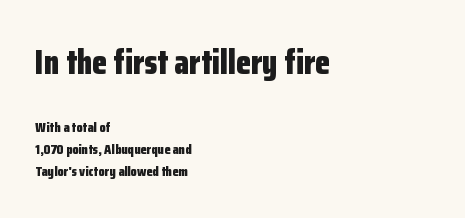
Q: Is the text bold? A: Yes.
Q: Is the text italic (slanted)? A: No, it is upright.
Q: Is the typeface a serif or a sans-serif typeface? A: Sans-serif.
Q: Is the text underlined? A: No.
Q: How is the paragraph aligned? A: Left-aligned.
Q: Is the spacing between letters normal or unusually wide? A: Normal.
Q: Is the spacing between lines tight, normal or loose? A: Normal.
Q: Which block of text is set in a larger size, the first (top) or the second (bottom)? A: The first (top) one.
Q: Width (condensed, normal, or wide)? A: Condensed.
Q: Stroke contrast? A: Low.
Q: x-height? A: Medium.
Q: Monospaced? A: No.
